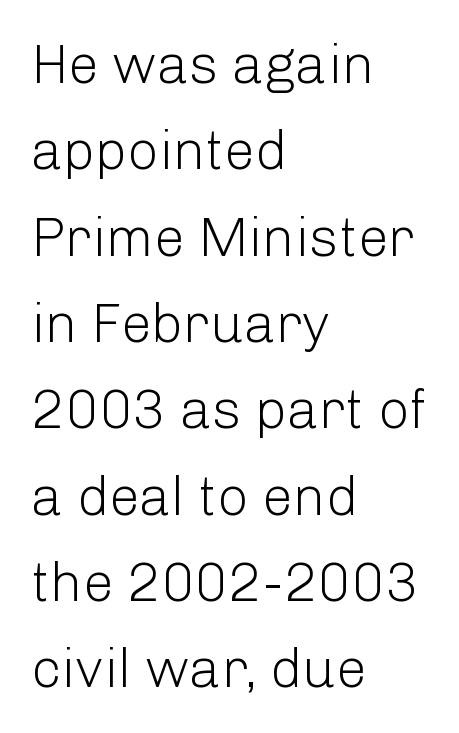
{"serif": "no", "italic": "no", "bold": "no", "weight": "light", "width": "normal", "stroke_contrast": "low", "x_height": "medium", "monospaced": "no", "underline": "no", "align": "left", "line_spacing": "normal", "line_spacing_ratio": 1.57, "letter_spacing": "normal", "letter_spacing_em": 0.0, "glyph_px": 55}
